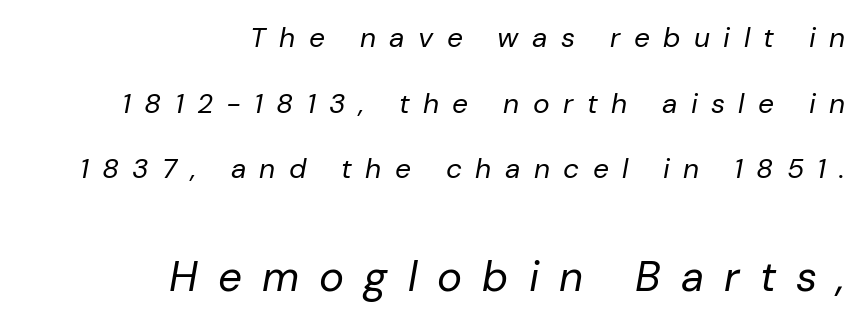
The image shows 42 px regular-weight type, italic (leaning right); set right-aligned, loose line spacing (2.34x), unusually wide letter spacing (+0.48 em), not underlined; the second (bottom) block is 1.5x larger; low stroke contrast and a medium x-height.
